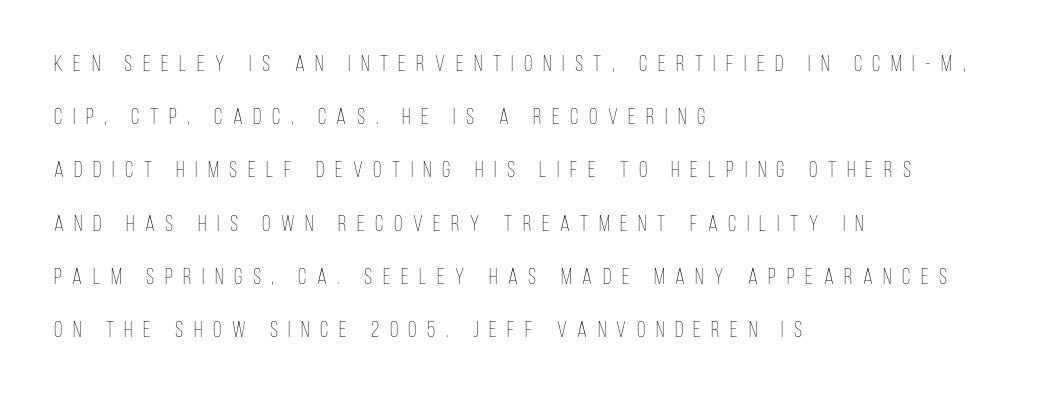
Q: Is the text bold? A: No.
Q: Is the text italic (slanted)? A: No, it is upright.
Q: Is the text underlined? A: No.
Q: How is the paragraph aligned? A: Left-aligned.
Q: Is the spacing between letters normal or unusually wide? A: Unusually wide.
Q: Is the spacing between lines tight, normal or loose? A: Loose.
